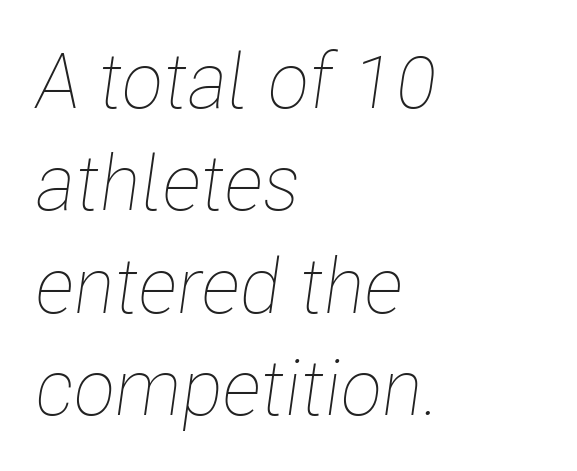
Stems and bowls with no extra thickness — not bold. Notice how the stems are inclined rather than vertical — that's the hallmark of italics. Horizontally, the lines are justified to the leading edge only. Is there much room between lines? A standard amount, neither cramped nor airy.
